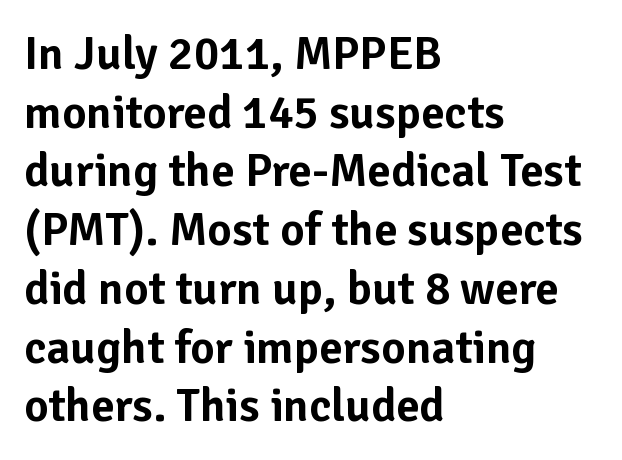
{"serif": "no", "italic": "no", "width": "normal", "stroke_contrast": "low", "x_height": "medium", "monospaced": "no", "underline": "no", "align": "left", "line_spacing": "normal", "line_spacing_ratio": 1.25, "letter_spacing": "normal", "letter_spacing_em": 0.0, "glyph_px": 47}
